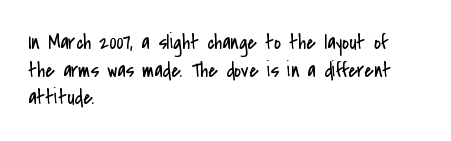
{"italic": "no", "bold": "no", "underline": "no", "align": "left", "line_spacing": "normal", "line_spacing_ratio": 1.31, "letter_spacing": "normal", "letter_spacing_em": 0.0, "glyph_px": 21}
